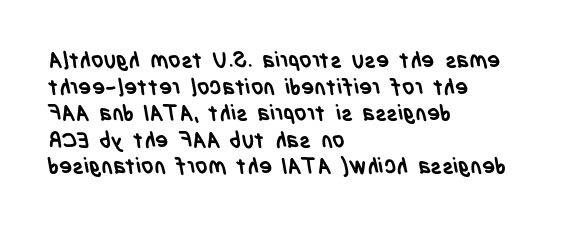
The image shows 22 px bold type; set left-aligned, line spacing 1.21x, normal letter spacing, not underlined.
